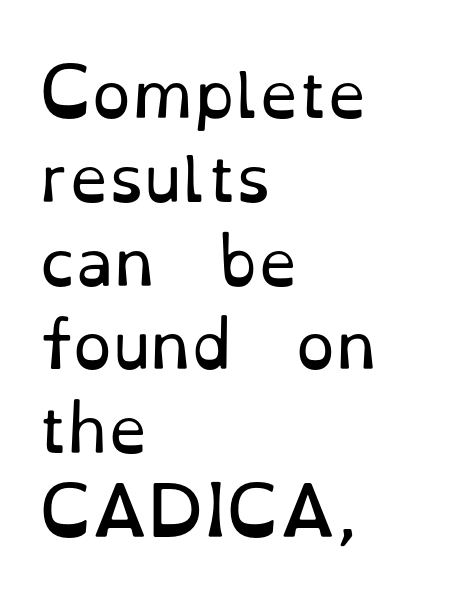
The image shows 63 px regular-weight type, upright; set left-aligned, normal line spacing (1.33x), normal letter spacing, not underlined; low stroke contrast and a small x-height.
